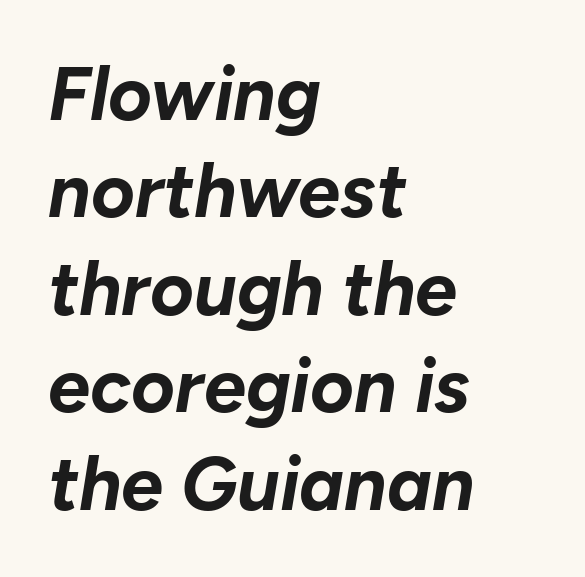
The image shows 75 px bold type, italic (leaning right); set left-aligned, normal line spacing (1.3x), normal letter spacing, not underlined; low stroke contrast and a medium x-height.
